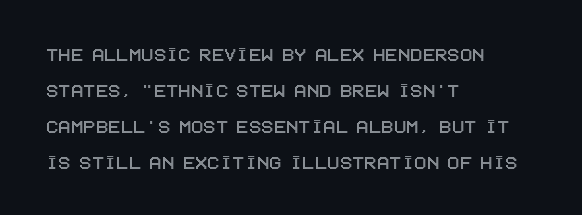
The image shows 23 px text type, upright; set left-aligned, normal line spacing (1.56x), normal letter spacing, not underlined.
